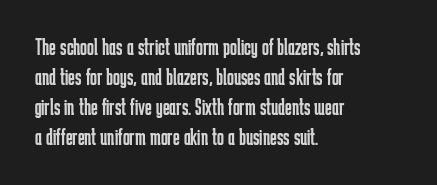
Q: Is the text bold? A: No.
Q: Is the text italic (slanted)? A: No, it is upright.
Q: Is the text underlined? A: No.
Q: How is the paragraph aligned? A: Left-aligned.
Q: Is the spacing between letters normal or unusually wide? A: Normal.
Q: Is the spacing between lines tight, normal or loose? A: Normal.
